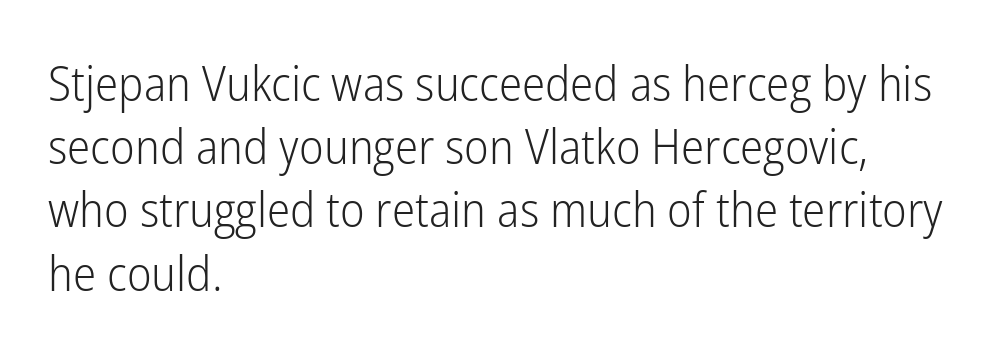
The image shows 49 px light, condensed sans-serif type, upright; set left-aligned, normal line spacing (1.29x), normal letter spacing, not underlined; low stroke contrast and a medium x-height.
